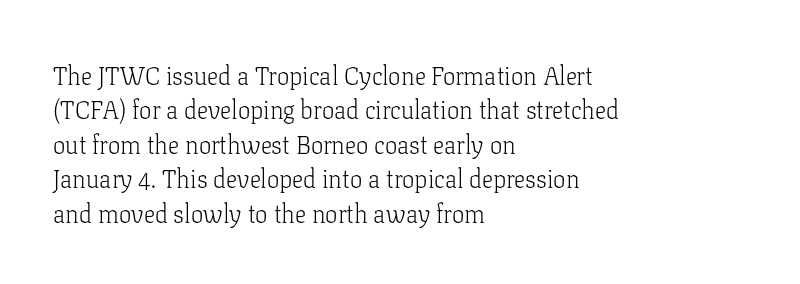
The image shows 25 px text type, upright; set left-aligned, normal line spacing (1.38x), normal letter spacing, not underlined.
